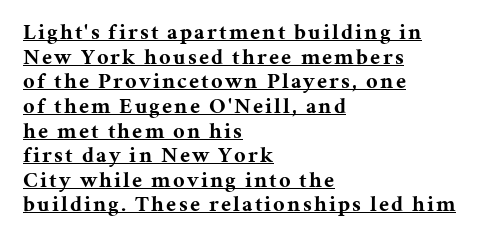
Every word sits above its own underline. The typesetting leans heavy: a genuine bold. Each line starts at the same left margin while the right side varies. Successive baselines arrive quickly, one right under another.
